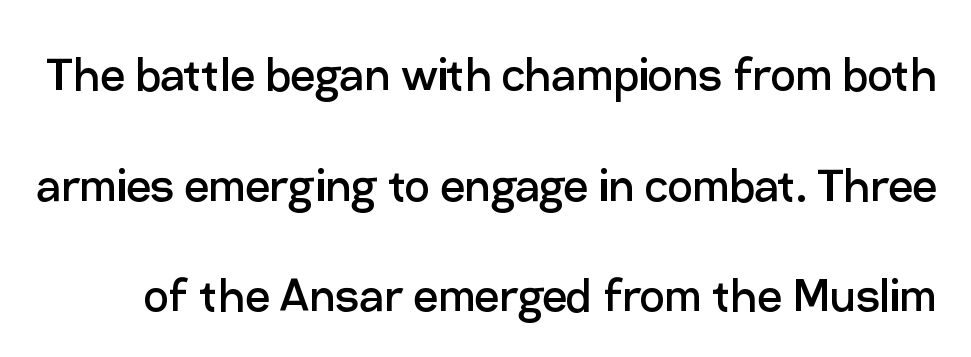
{"serif": "no", "italic": "no", "bold": "no", "weight": "regular", "width": "normal", "stroke_contrast": "low", "x_height": "medium", "monospaced": "no", "underline": "no", "line_spacing": "loose", "line_spacing_ratio": 2.01, "letter_spacing": "normal", "letter_spacing_em": 0.0, "glyph_px": 55}
